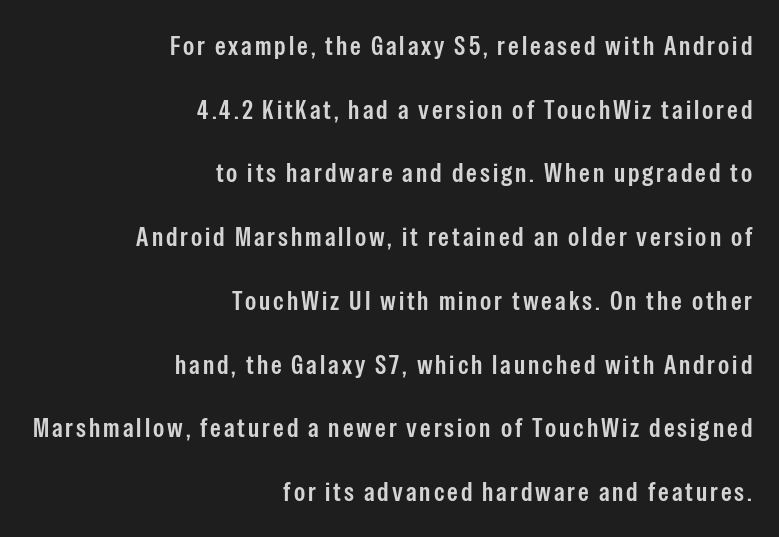
Firm but not heavy-handed strokes: this text is semibold. Does the copy run flush right? Yes — the right margin is perfectly even. You can tell it's not italic because the verticals are truly vertical. A typesetter would call this leading open, well beyond the default. Honestly, there is no underline to notice here at all.
